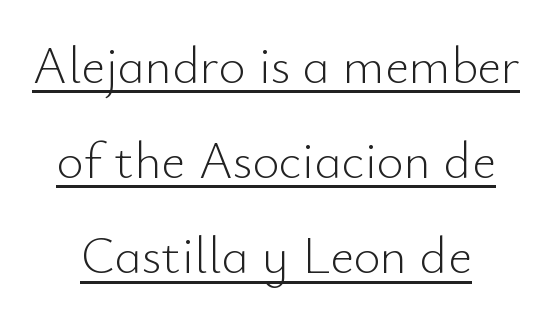
Notice how a bar underscores the lettering throughout. The tracking reads as untouched default to a designer's eye. Each letter keeps its own natural width here, so spacing adapts to shape. The face looks like a standard text weight, possibly lighter.
